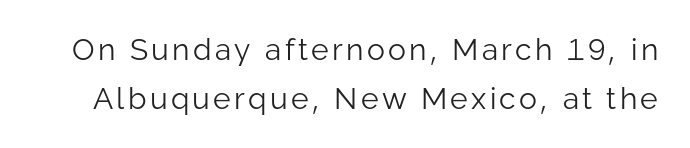
Q: Is the text bold? A: No.
Q: Is the text italic (slanted)? A: No, it is upright.
Q: Is the typeface a serif or a sans-serif typeface? A: Sans-serif.
Q: Is the text underlined? A: No.
Q: Is the spacing between lines tight, normal or loose? A: Normal.
Q: Width (condensed, normal, or wide)? A: Normal.
Q: Stroke contrast? A: Low.
Q: x-height? A: Medium.
Q: Monospaced? A: No.
